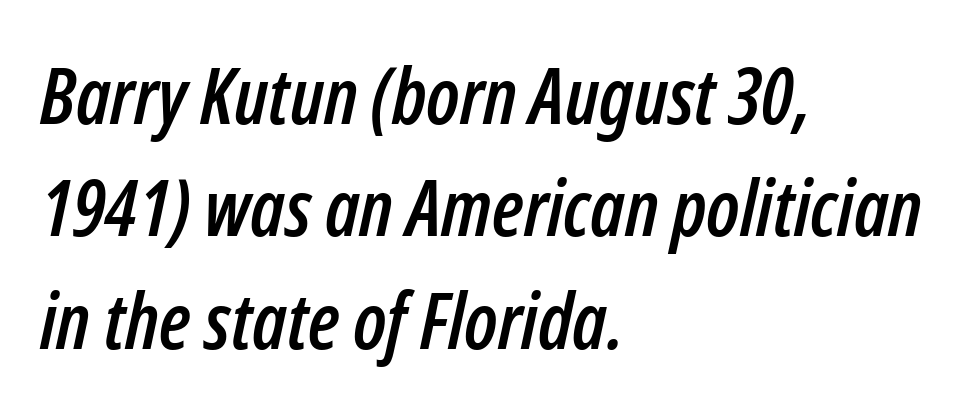
{"italic": "yes", "lean": "right", "slant_degrees": 12, "width": "condensed", "stroke_contrast": "low", "x_height": "medium", "monospaced": "no", "underline": "no", "align": "left", "line_spacing": "normal", "line_spacing_ratio": 1.44, "letter_spacing": "normal", "letter_spacing_em": 0.0, "glyph_px": 78}
